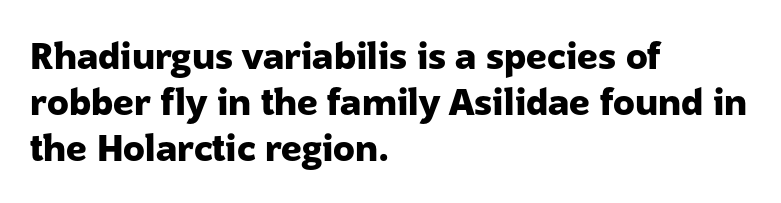
Q: Is the text bold? A: Yes.
Q: Is the text italic (slanted)? A: No, it is upright.
Q: Is the typeface a serif or a sans-serif typeface? A: Sans-serif.
Q: Is the text underlined? A: No.
Q: How is the paragraph aligned? A: Left-aligned.
Q: Is the spacing between letters normal or unusually wide? A: Normal.
Q: Is the spacing between lines tight, normal or loose? A: Normal.
Q: Width (condensed, normal, or wide)? A: Normal.
Q: Stroke contrast? A: Low.
Q: x-height? A: Medium.
Q: Monospaced? A: No.
